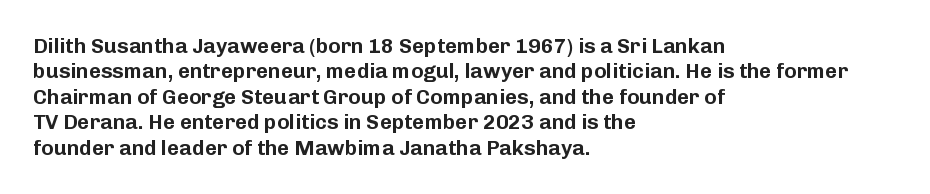
Q: Is the text italic (slanted)? A: No, it is upright.
Q: Is the text underlined? A: No.
Q: How is the paragraph aligned? A: Left-aligned.
Q: Is the spacing between letters normal or unusually wide? A: Normal.
